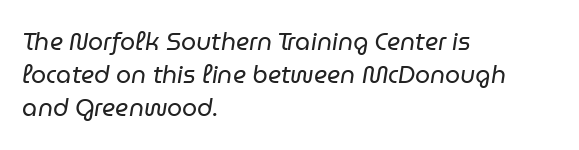
The image shows 24 px text type, italic (leaning right); set left-aligned, normal line spacing (1.38x), normal letter spacing, not underlined.
